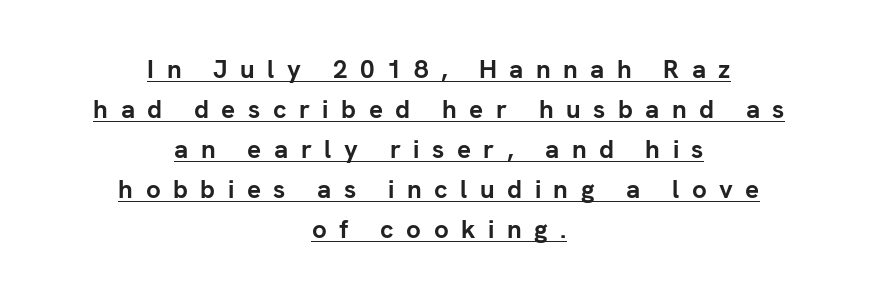
The image shows 26 px bold type, upright; set centered, normal line spacing (1.54x), unusually wide letter spacing (+0.48 em), underlined.
